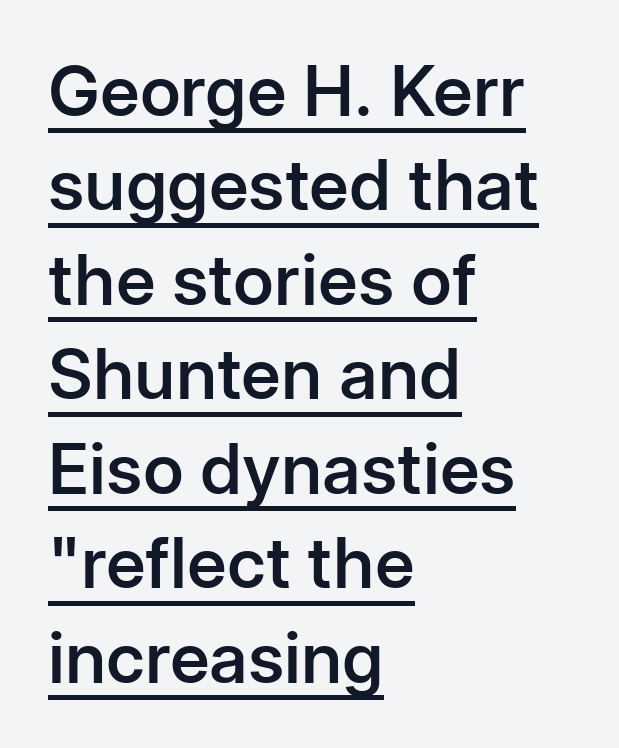
The face used here is rendered with its standard letterfit. Caption: semibold face, moderately heavy strokes. Letterform terminals end flat and unadorned throughout the passage. Varying glyph widths throughout — classic text-font behaviour. The passage is arranged the way most books set body copy — flush left. Does the leading feel generous? No, just average.
